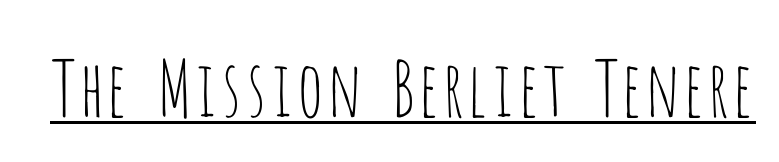
Q: Is the text bold? A: No.
Q: Is the text italic (slanted)? A: No, it is upright.
Q: Is the typeface a serif or a sans-serif typeface? A: Sans-serif.
Q: Is the text underlined? A: Yes.
Q: Is the spacing between letters normal or unusually wide? A: Normal.
Q: Width (condensed, normal, or wide)? A: Condensed.
Q: Stroke contrast? A: Low.
Q: x-height? A: Large.
Q: Monospaced? A: No.
